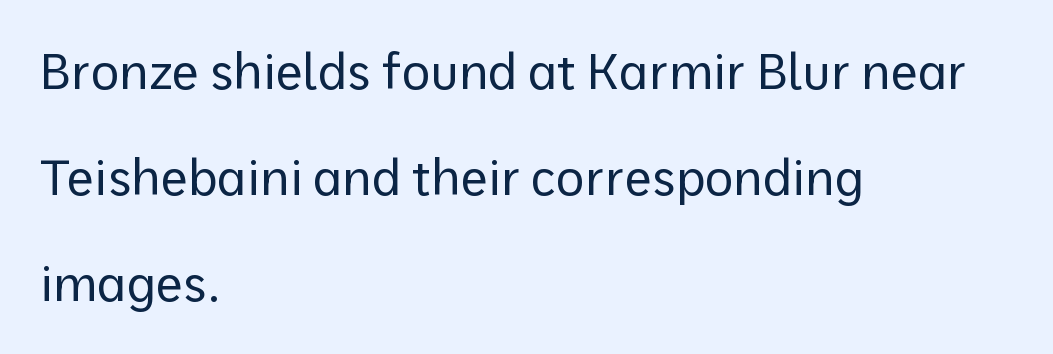
The image shows 49 px regular-weight sans-serif type, upright; set left-aligned, loose line spacing (2.16x), normal letter spacing, not underlined; low stroke contrast and a medium x-height.
